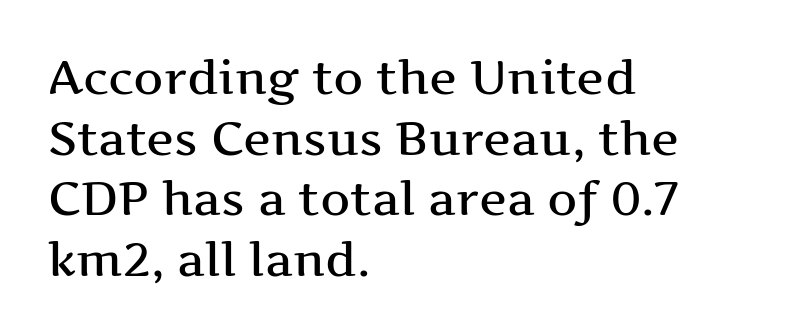
The image shows 47 px wide serif type, upright; set left-aligned, normal line spacing (1.29x), normal letter spacing, not underlined; medium stroke contrast and a medium x-height.
